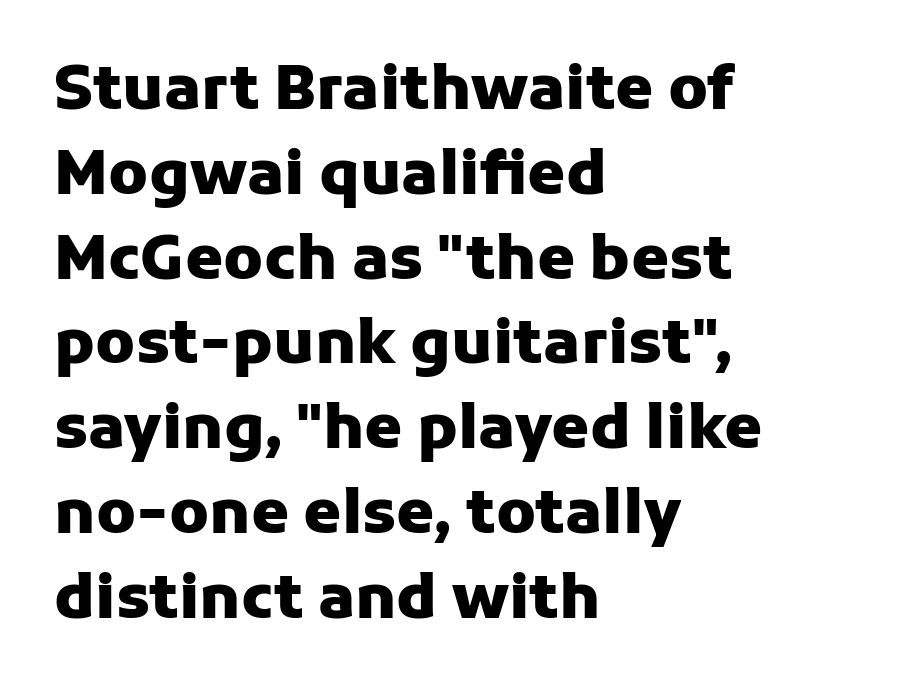
{"serif": "no", "italic": "no", "bold": "yes", "weight": "heavy", "width": "normal", "stroke_contrast": "low", "x_height": "medium", "monospaced": "no", "underline": "no", "align": "left", "line_spacing": "normal", "line_spacing_ratio": 1.39, "letter_spacing": "normal", "letter_spacing_em": 0.0, "glyph_px": 61}
